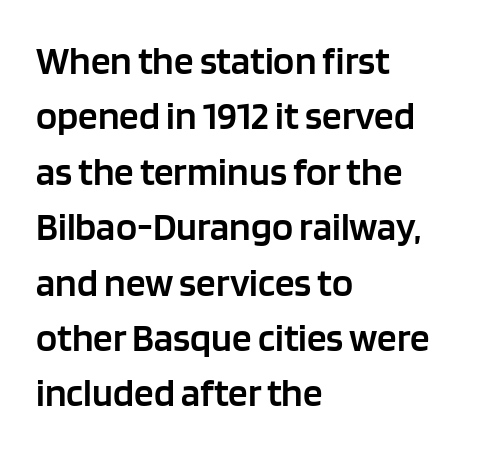
The image shows 39 px semibold sans-serif type, upright; set left-aligned, normal line spacing (1.42x), normal letter spacing, not underlined; low stroke contrast and a large x-height.
